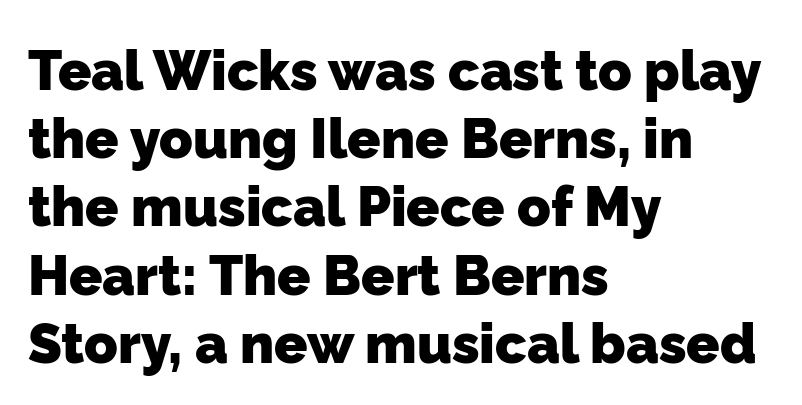
The foot of each line stays bare and open. Stroke thickness is high; the sample reads as a true bold. Line starts are locked; line ends wander. Proportional: the letters do not fall into vertical columns. The face used here is rendered with its standard letterfit.
